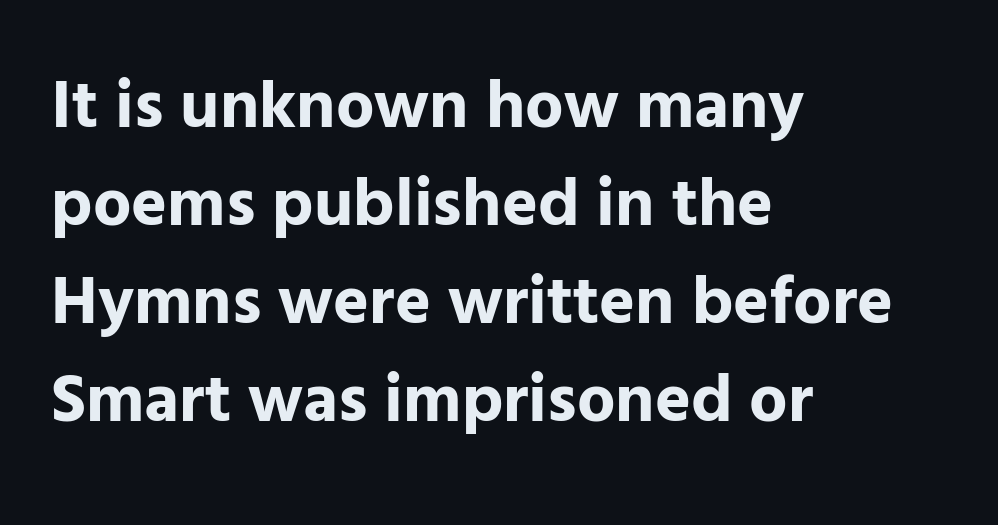
Q: Is the text bold? A: Yes.
Q: Is the text italic (slanted)? A: No, it is upright.
Q: Is the typeface a serif or a sans-serif typeface? A: Sans-serif.
Q: Is the text underlined? A: No.
Q: How is the paragraph aligned? A: Left-aligned.
Q: Is the spacing between letters normal or unusually wide? A: Normal.
Q: Is the spacing between lines tight, normal or loose? A: Normal.
Q: Width (condensed, normal, or wide)? A: Normal.
Q: Stroke contrast? A: Low.
Q: x-height? A: Medium.
Q: Monospaced? A: No.
